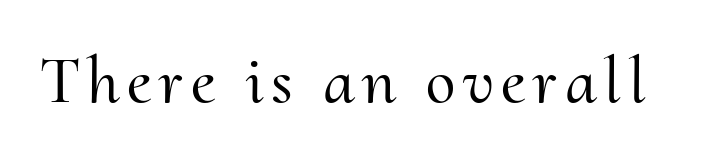
The image shows 67 px serif type, upright; set not underlined; medium stroke contrast and a small x-height.
